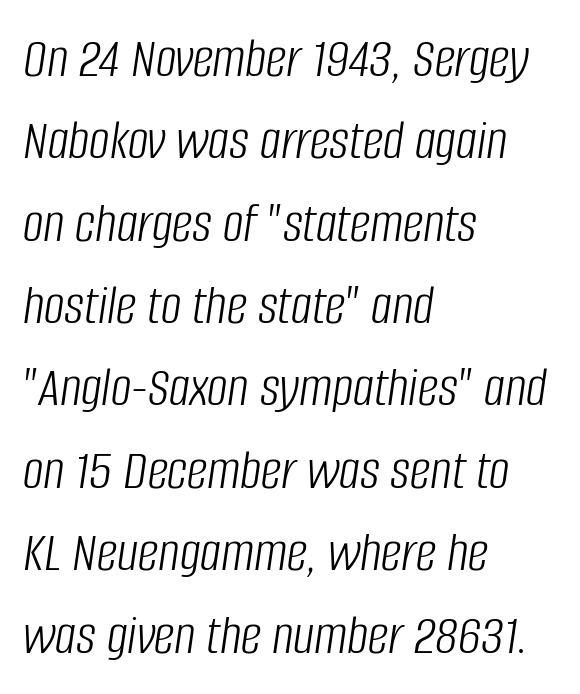
{"italic": "yes", "lean": "right", "slant_degrees": 8, "bold": "no", "weight": "light", "width": "condensed", "stroke_contrast": "low", "x_height": "large", "monospaced": "no", "underline": "no", "align": "left", "line_spacing": "normal", "line_spacing_ratio": 1.42, "letter_spacing": "normal", "letter_spacing_em": 0.0, "glyph_px": 58}
